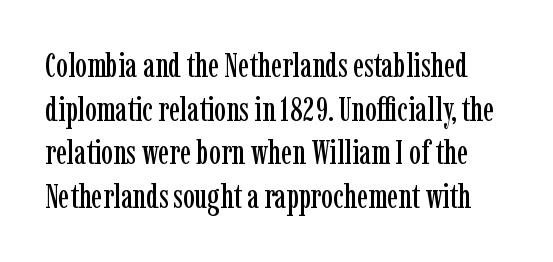
Q: Is the text italic (slanted)? A: No, it is upright.
Q: Is the typeface a serif or a sans-serif typeface? A: Serif.
Q: Is the text underlined? A: No.
Q: Is the spacing between letters normal or unusually wide? A: Normal.
Q: Is the spacing between lines tight, normal or loose? A: Normal.
Q: Width (condensed, normal, or wide)? A: Condensed.
Q: Stroke contrast? A: Low.
Q: x-height? A: Medium.
Q: Monospaced? A: No.
